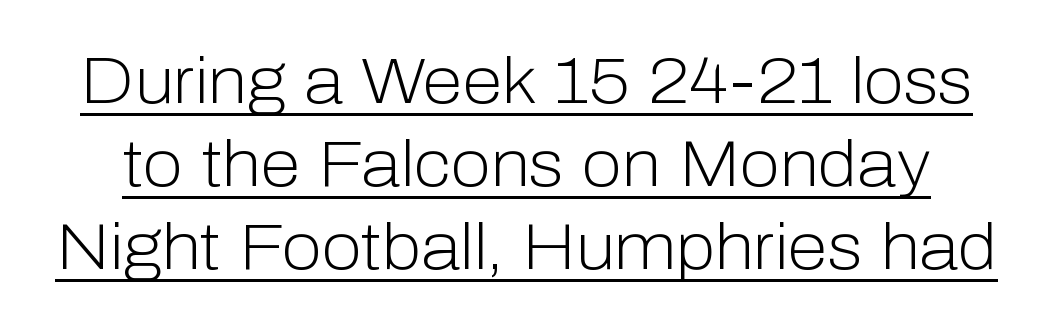
Q: Is the text bold? A: No.
Q: Is the text italic (slanted)? A: No, it is upright.
Q: Is the typeface a serif or a sans-serif typeface? A: Sans-serif.
Q: Is the text underlined? A: Yes.
Q: Is the spacing between letters normal or unusually wide? A: Normal.
Q: Is the spacing between lines tight, normal or loose? A: Normal.
Q: Width (condensed, normal, or wide)? A: Normal.
Q: Stroke contrast? A: Low.
Q: x-height? A: Medium.
Q: Monospaced? A: No.
